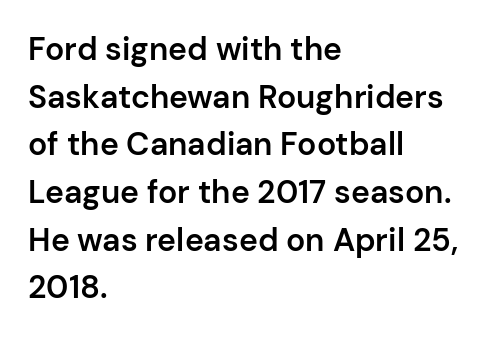
The image shows 32 px semibold sans-serif type, upright; set left-aligned, normal line spacing (1.49x), normal letter spacing, not underlined; low stroke contrast and a medium x-height.
